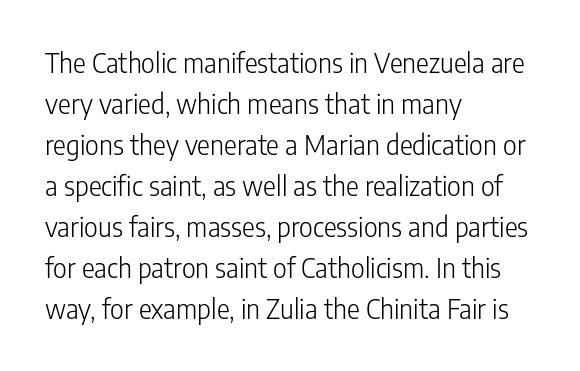
On a weight scale, this lands at 450 or below. The passage shown has conventional tracking throughout. A normal amount of white space separates one row of letters from the next. The rag falls on the right side of this text block.
